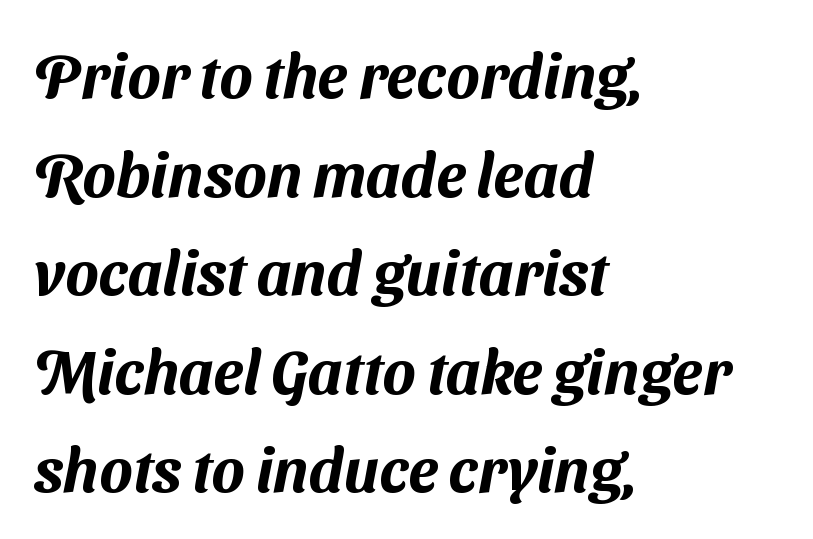
Q: Is the typeface a serif or a sans-serif typeface? A: Sans-serif.
Q: Is the text underlined? A: No.
Q: How is the paragraph aligned? A: Left-aligned.
Q: Is the spacing between letters normal or unusually wide? A: Normal.
Q: Is the spacing between lines tight, normal or loose? A: Normal.
Q: Width (condensed, normal, or wide)? A: Normal.
Q: Stroke contrast? A: Medium.
Q: x-height? A: Medium.
Q: Monospaced? A: No.
